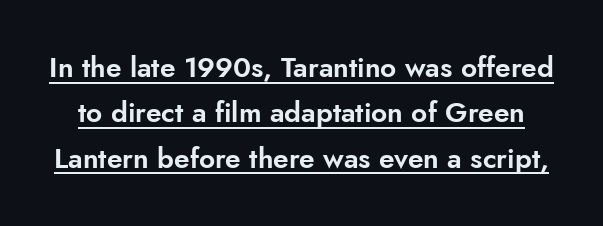
Characters follow at the spacing the type designer built in. Typographically, this falls in the sans-serif category. These lines are rendered in a variable-pitch font. Underline: present.
